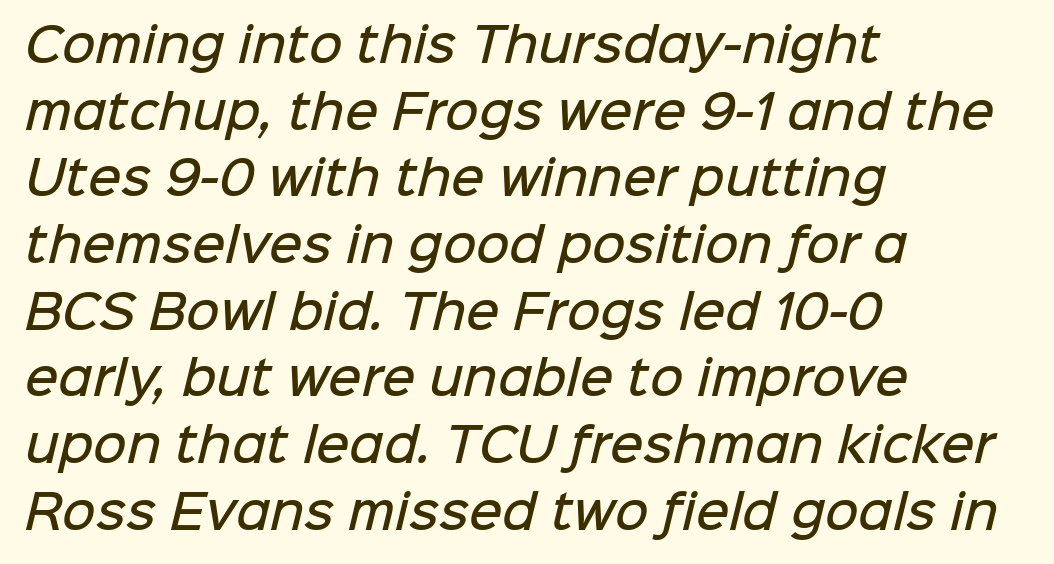
The leading is moderate, giving the passage an even texture. Honestly, there is no underline to notice here at all. A typesetter would call this proportional, since set widths differ per character. The line texture is even and compact thanks to regular tracking. Is the type bold? Partly — it's a semibold, heavier than regular but not fully bold. The paragraph has a hard left edge and a soft right edge.
